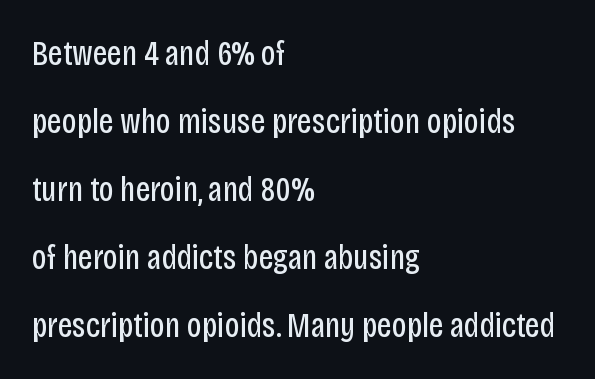
{"serif": "no", "italic": "no", "bold": "no", "weight": "regular", "width": "condensed", "stroke_contrast": "low", "x_height": "large", "monospaced": "no", "underline": "no", "align": "left", "line_spacing": "loose", "line_spacing_ratio": 1.94, "letter_spacing": "normal", "letter_spacing_em": 0.0, "glyph_px": 35}
